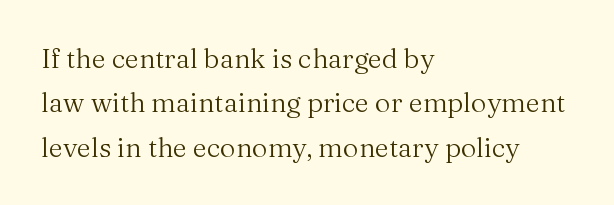
Descenders hang freely into open space. One-word summary of the alignment: left. Style check: upright. Weight: not bold — regular or lighter. The face used here is rendered with its standard letterfit.
